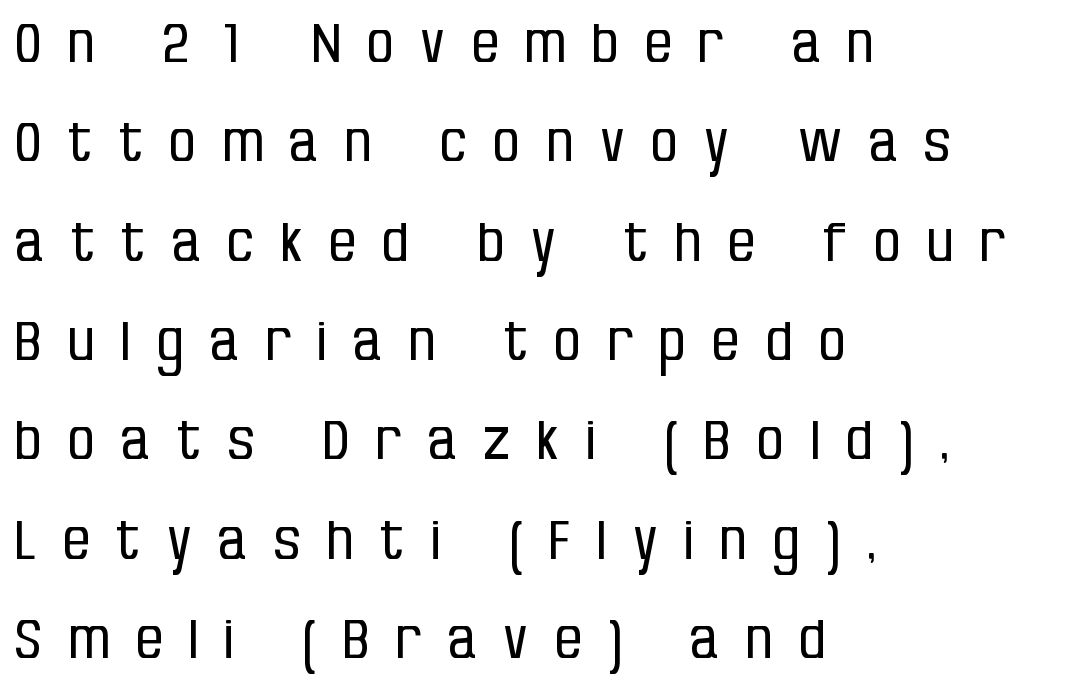
Q: Is the text bold? A: No.
Q: Is the text italic (slanted)? A: No, it is upright.
Q: Is the typeface a serif or a sans-serif typeface? A: Sans-serif.
Q: Is the text underlined? A: No.
Q: How is the paragraph aligned? A: Left-aligned.
Q: Is the spacing between letters normal or unusually wide? A: Unusually wide.
Q: Width (condensed, normal, or wide)? A: Condensed.
Q: Stroke contrast? A: Low.
Q: x-height? A: Large.
Q: Monospaced? A: No.
